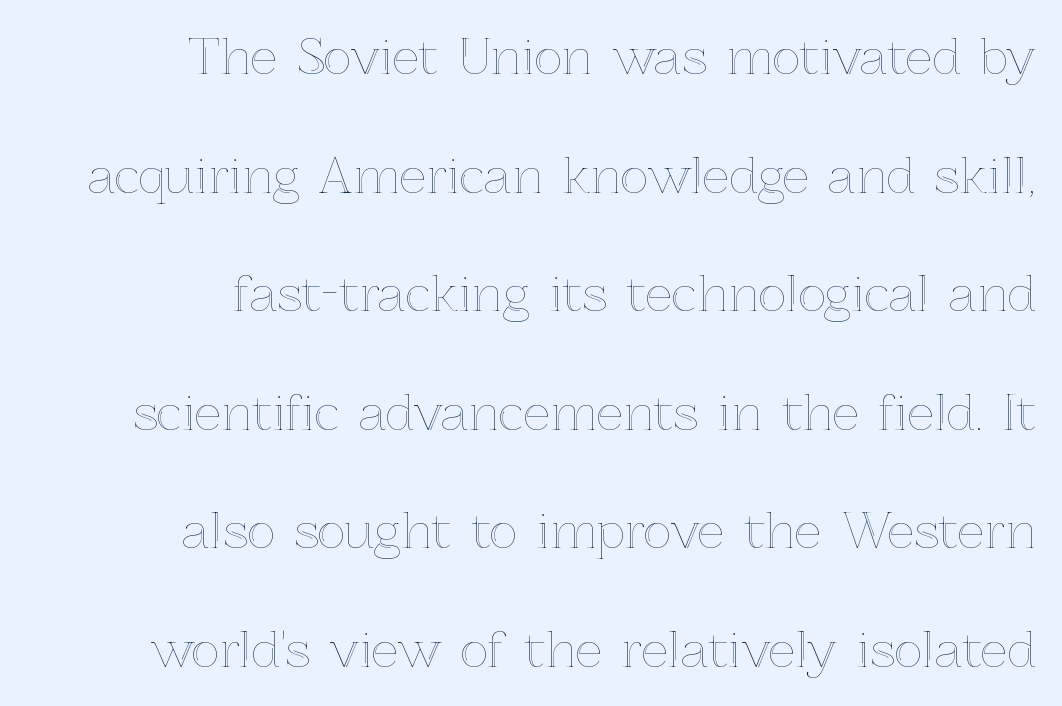
One glance says open: line gaps are wider than usual. The rendering keeps characters at their native spacing. The face used here is proportionally spaced, like ordinary book or web type. The letters stand straight up with perfectly vertical stems. Underline: absent.
